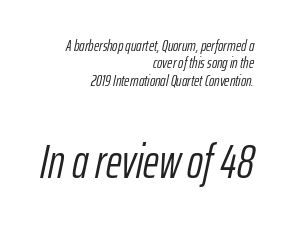
What stands out about the letter spacing? Nothing — it is the standard amount. In terms of posture, this sample is oblique. Looks like regular typesetting: each glyph gets only the width it needs. Note: smaller setting up top, larger setting below.
